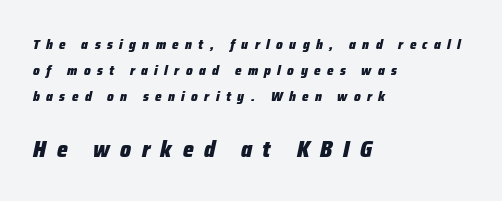
Leftover space on each line is placed entirely after the last word. Look at the stroke-to-counter ratio: heavy, a bold. Whoever set this made the second block the dominant, larger element. Inter-character spacing is expanded well beyond the font's built-in metrics. In terms of posture, this sample is oblique. Bare-footed words on every line.
